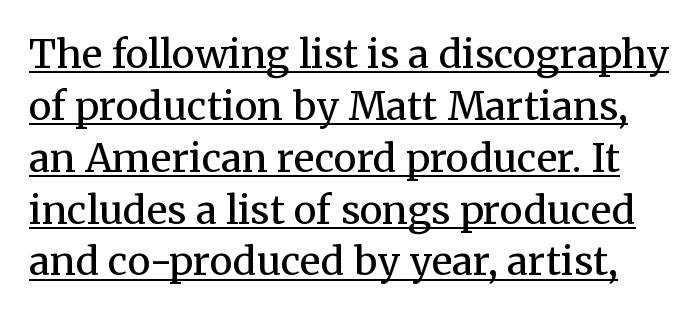
The image shows 39 px regular-weight serif type, upright; set normal line spacing (1.33x), normal letter spacing, underlined; medium stroke contrast and a medium x-height.
